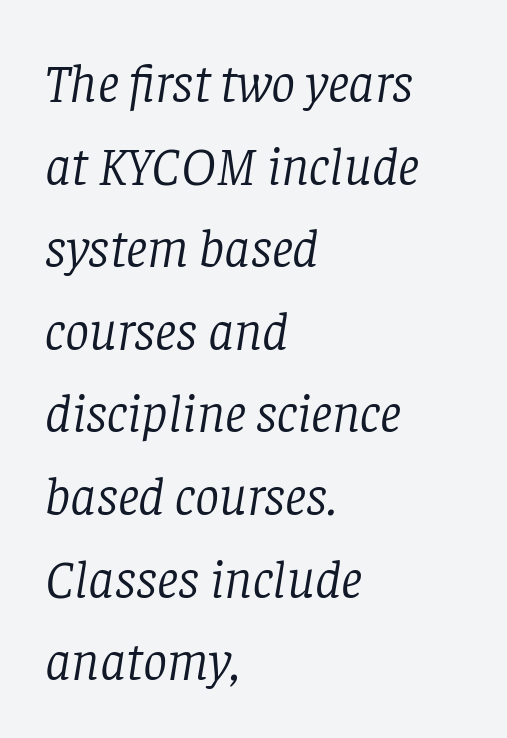
How would I describe the line gaps? Plain and ordinary. This sample is left-justified, so line endings fall wherever the words run out. Heaviness? Minimal to ordinary, like unemphasized prose. Unlike a clean sans, this face finishes its strokes with serifs. Only glyphs here, with clear space below each row.
